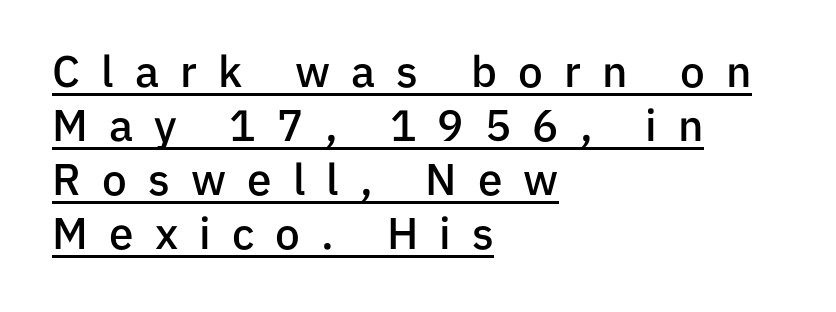
The glyphs have the mass of a demibold cut, below bold. Decoration check: the copy is underlined. Tracking here is generous; glyphs stand well apart from one another. Reading down the block, your eye returns to a fixed left position each line. Check where the strokes stop: nothing finishes them off — pure sans.
